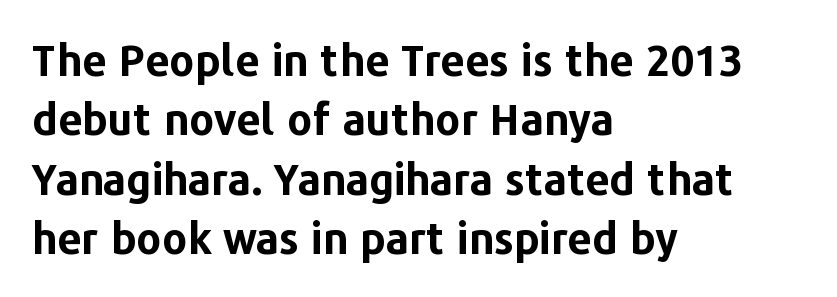
{"serif": "no", "italic": "no", "bold": "yes", "weight": "bold", "width": "normal", "stroke_contrast": "low", "x_height": "medium", "monospaced": "no", "underline": "no", "align": "left", "line_spacing": "normal", "line_spacing_ratio": 1.38, "letter_spacing": "normal", "letter_spacing_em": 0.0, "glyph_px": 43}
